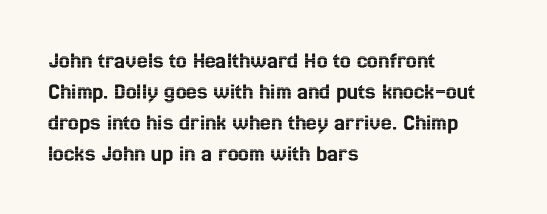
{"italic": "no", "underline": "no", "align": "left", "line_spacing": "normal", "line_spacing_ratio": 1.29, "letter_spacing": "normal", "letter_spacing_em": 0.0, "glyph_px": 24}
